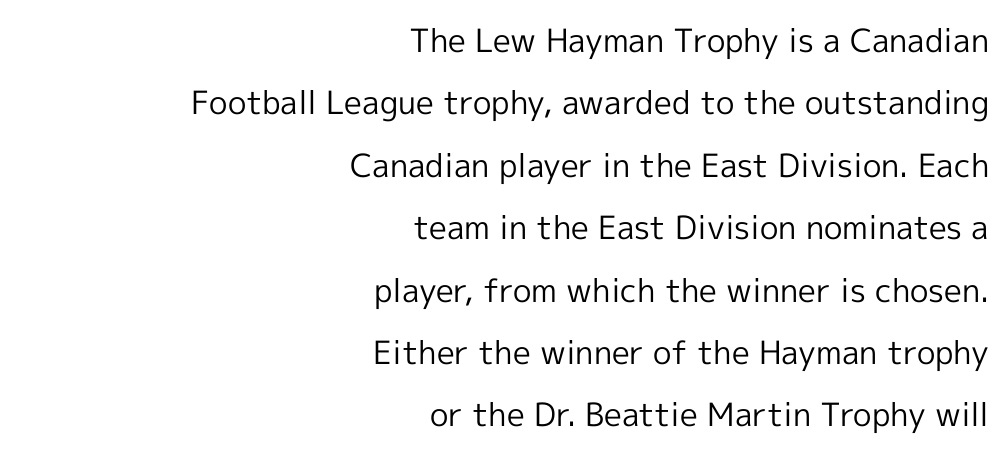
Q: Is the text bold? A: No.
Q: Is the text italic (slanted)? A: No, it is upright.
Q: Is the typeface a serif or a sans-serif typeface? A: Sans-serif.
Q: Is the text underlined? A: No.
Q: How is the paragraph aligned? A: Right-aligned.
Q: Is the spacing between letters normal or unusually wide? A: Normal.
Q: Is the spacing between lines tight, normal or loose? A: Loose.
Q: Width (condensed, normal, or wide)? A: Normal.
Q: x-height? A: Medium.
Q: Monospaced? A: No.
